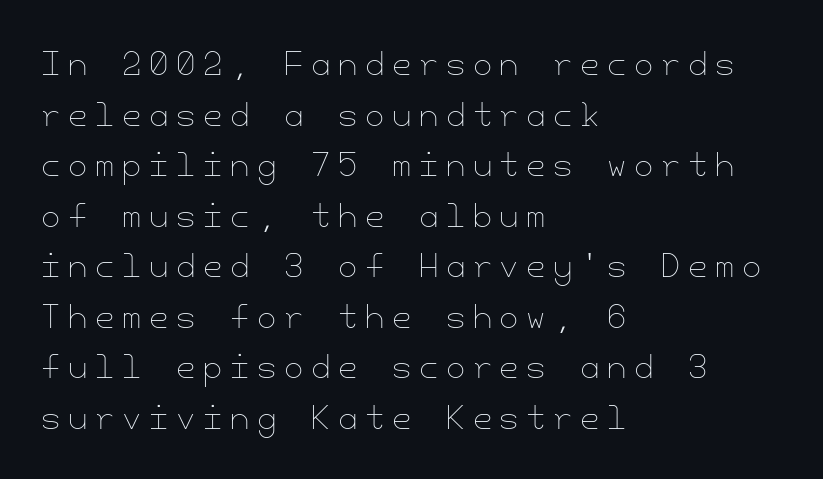
Characters remain perfectly vertical along every line. In terms of leading, this rendering sits right in the middle. The font is comparable to plain body text, perhaps lighter. The paragraph shown leans on its left margin.
